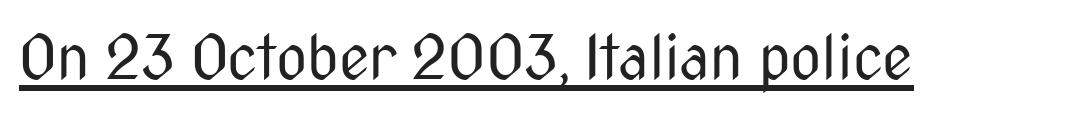
The image shows 61 px regular-weight, condensed sans-serif type, upright; set normal letter spacing, underlined; medium stroke contrast and a medium x-height.
